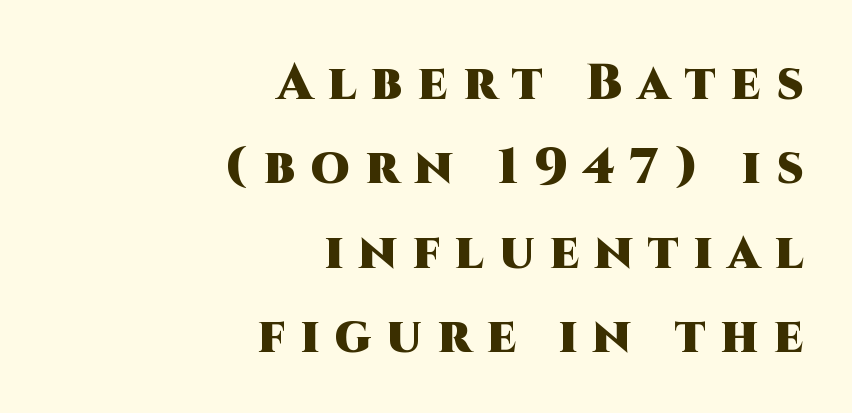
The image shows 50 px heavy sans-serif type, upright; set right-aligned, normal line spacing (1.69x), unusually wide letter spacing (+0.31 em), not underlined; high stroke contrast and a large x-height.
